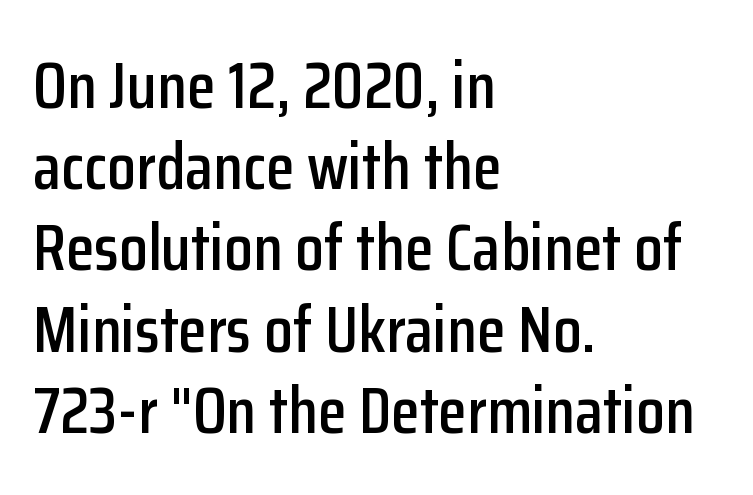
No italicization has been applied; the sample stays upright. Only glyphs here, with clear space below each row. What stands out about the letter spacing? Nothing — it is the standard amount. This sample has the flowing, uneven cadence of proportional lettering. Examine the stroke ends and you'll find no serifs.
